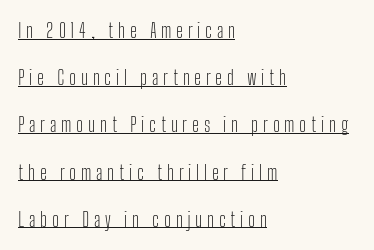
Regarding leading, the lines here are spaced well apart. Is there any slant? The stems are plumb. The characters are drawn with everyday or finer stroke widths. Underline: present.
